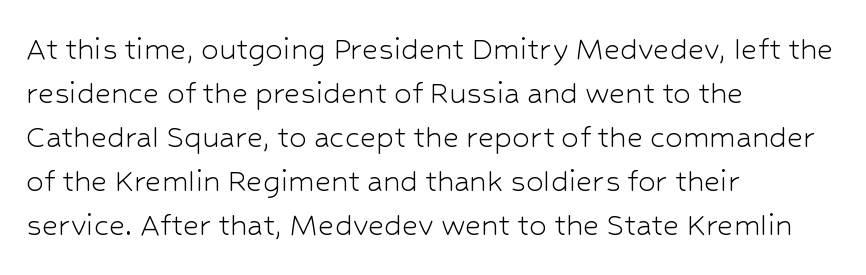
{"serif": "no", "italic": "no", "bold": "no", "weight": "light", "width": "normal", "stroke_contrast": "low", "x_height": "medium", "monospaced": "no", "underline": "no", "align": "left", "line_spacing": "normal", "line_spacing_ratio": 1.26, "letter_spacing": "normal", "letter_spacing_em": 0.0, "glyph_px": 35}
